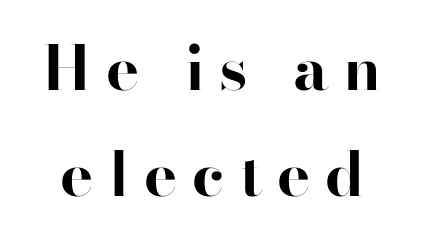
The image shows 62 px bold serif type, upright; set line spacing 1.71x, unusually wide letter spacing (+0.24 em), not underlined; high stroke contrast and a small x-height.
